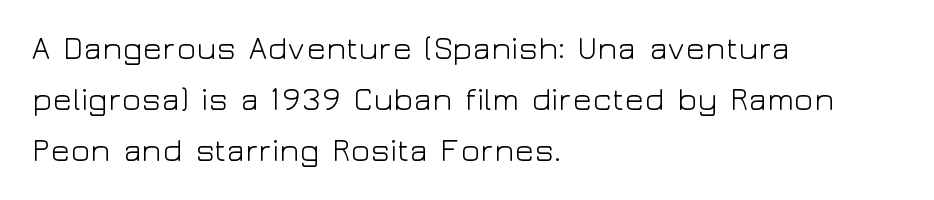
Q: Is the text bold? A: No.
Q: Is the text italic (slanted)? A: No, it is upright.
Q: Is the typeface a serif or a sans-serif typeface? A: Sans-serif.
Q: Is the text underlined? A: No.
Q: How is the paragraph aligned? A: Left-aligned.
Q: Is the spacing between letters normal or unusually wide? A: Normal.
Q: Is the spacing between lines tight, normal or loose? A: Normal.
Q: Width (condensed, normal, or wide)? A: Wide.
Q: Stroke contrast? A: Low.
Q: x-height? A: Medium.
Q: Monospaced? A: No.
